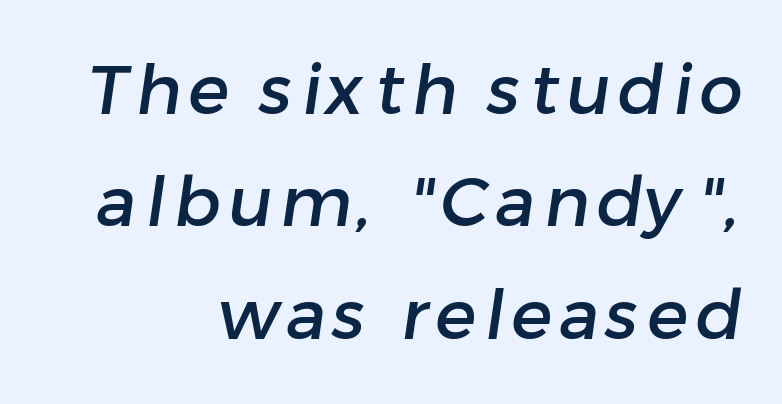
The image shows 69 px sans-serif type; set right-aligned, normal line spacing (1.63x), not underlined; low stroke contrast and a medium x-height.
